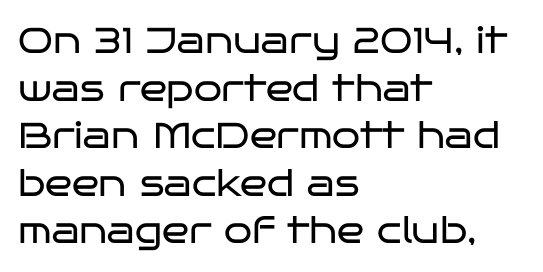
Every stem runs plumb, perpendicular to the baseline. In terms of letterspacing, this is plain default setting. Summary of vertical rhythm: regular, with standard interline spacing. Underline: absent. Are there feet on the stems? There aren't — it's a sans.
